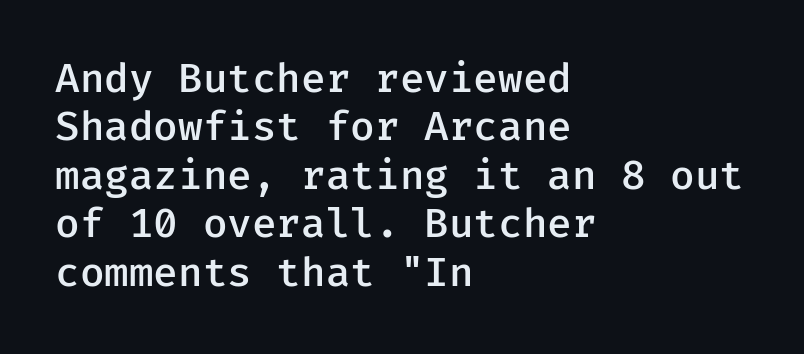
The image shows 40 px semibold sans-serif type, upright; set left-aligned, line spacing 1.21x, normal letter spacing, not underlined; low stroke contrast and a medium x-height.
